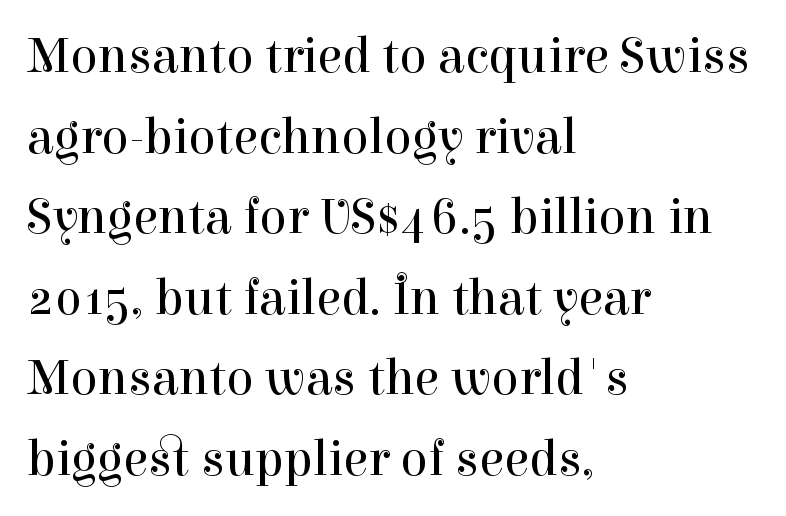
{"serif": "yes", "italic": "no", "bold": "no", "weight": "regular", "width": "normal", "stroke_contrast": "high", "x_height": "medium", "monospaced": "no", "underline": "no", "align": "left", "line_spacing": "normal", "line_spacing_ratio": 1.58, "letter_spacing": "normal", "letter_spacing_em": 0.0, "glyph_px": 51}
